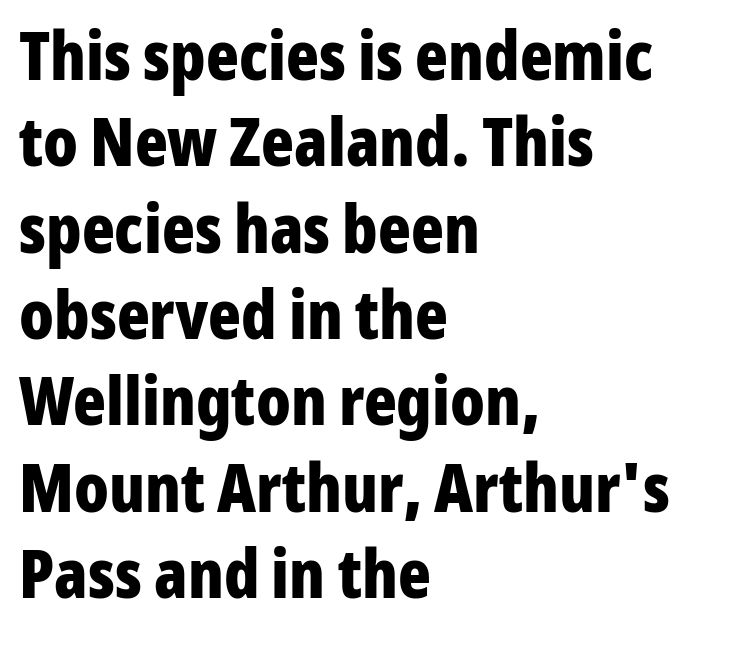
Q: Is the text bold? A: Yes.
Q: Is the text italic (slanted)? A: No, it is upright.
Q: Is the typeface a serif or a sans-serif typeface? A: Sans-serif.
Q: Is the text underlined? A: No.
Q: How is the paragraph aligned? A: Left-aligned.
Q: Is the spacing between letters normal or unusually wide? A: Normal.
Q: Is the spacing between lines tight, normal or loose? A: Normal.
Q: Width (condensed, normal, or wide)? A: Condensed.
Q: Stroke contrast? A: Low.
Q: x-height? A: Medium.
Q: Monospaced? A: No.
